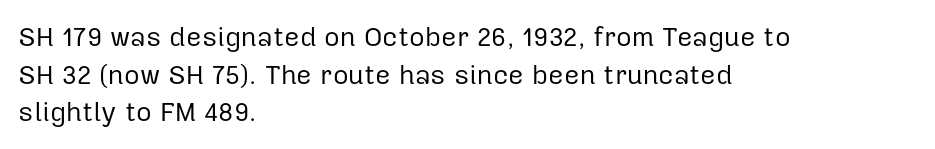
Notice how the stems are strictly vertical — no italics here. A bare baseline throughout the passage. Inter-character spacing is left at the font's built-in metrics. Vertical spacing — default. The ragged edge is on the right, which tells us the setting is flush left. The font sits on the lighter half of the weight spectrum, regular included.
